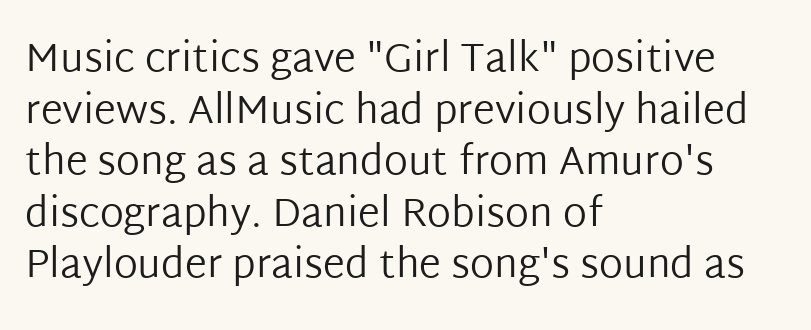
{"serif": "no", "italic": "no", "bold": "no", "weight": "regular", "width": "normal", "stroke_contrast": "low", "x_height": "medium", "monospaced": "no", "underline": "no", "align": "left", "line_spacing": "normal", "line_spacing_ratio": 1.29, "letter_spacing": "normal", "letter_spacing_em": 0.0, "glyph_px": 40}
